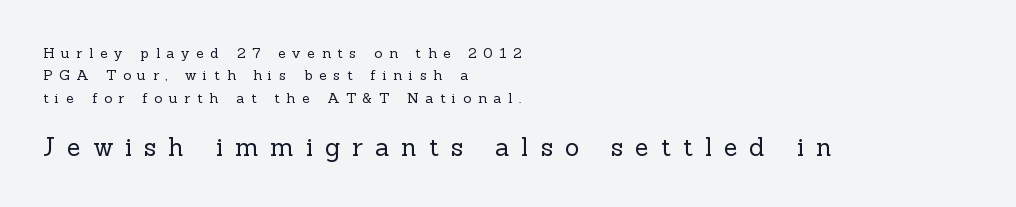
{"italic": "no", "bold": "no", "underline": "no", "align": "left", "line_spacing": "normal", "line_spacing_ratio": 1.6, "letter_spacing": "wide", "letter_spacing_em": 0.48, "larger_block": "second", "size_ratio": 1.79, "glyph_px": 25}
